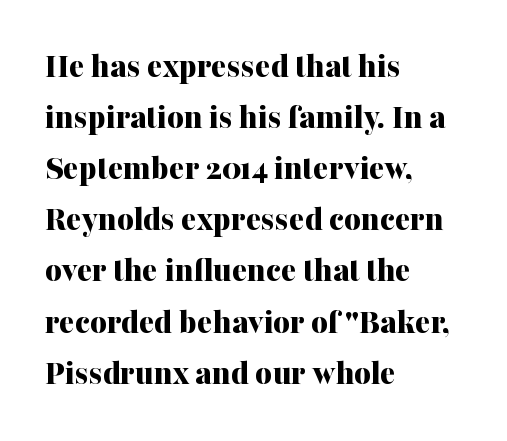
The image shows 36 px bold serif type, upright; set left-aligned, normal line spacing (1.42x), normal letter spacing, not underlined; medium stroke contrast and a medium x-height.
